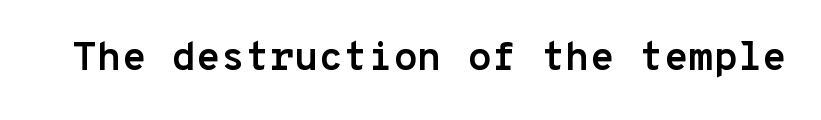
Q: Is the text bold? A: Yes.
Q: Is the text italic (slanted)? A: No, it is upright.
Q: Is the typeface a serif or a sans-serif typeface? A: Sans-serif.
Q: Is the text underlined? A: No.
Q: Is the spacing between letters normal or unusually wide? A: Normal.
Q: Width (condensed, normal, or wide)? A: Normal.
Q: Stroke contrast? A: Low.
Q: x-height? A: Medium.
Q: Monospaced? A: Yes.
